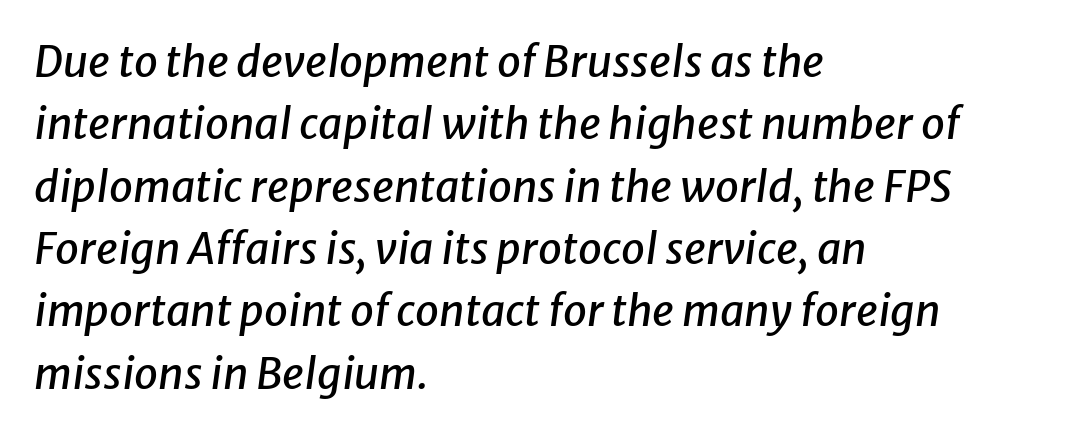
The image shows 43 px text type, italic (leaning right); set left-aligned, normal line spacing (1.45x), normal letter spacing, not underlined; low stroke contrast and a medium x-height.
